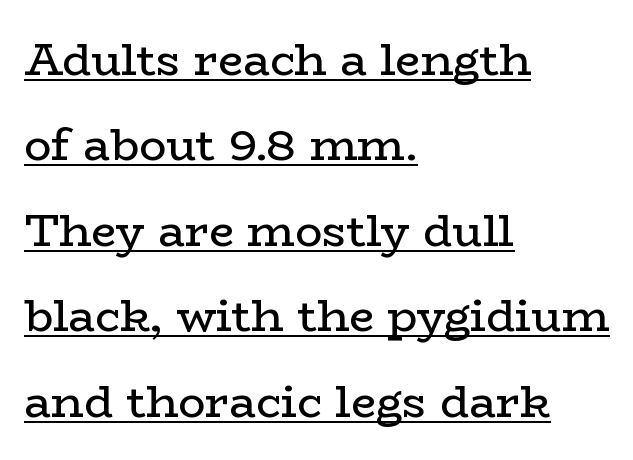
The image shows 45 px regular-weight, wide serif type, upright; set left-aligned, loose line spacing (1.9x), normal letter spacing, underlined; low stroke contrast and a medium x-height.
